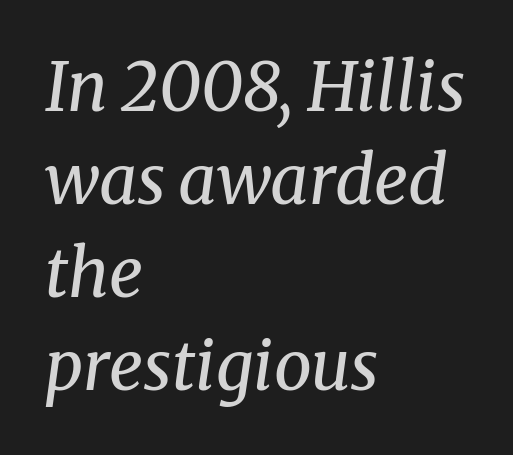
{"serif": "yes", "italic": "yes", "lean": "right", "slant_degrees": 8, "bold": "no", "weight": "regular", "width": "normal", "stroke_contrast": "medium", "x_height": "medium", "monospaced": "no", "underline": "no", "align": "left", "line_spacing": "normal", "line_spacing_ratio": 1.39, "letter_spacing": "normal", "letter_spacing_em": 0.0, "glyph_px": 67}
